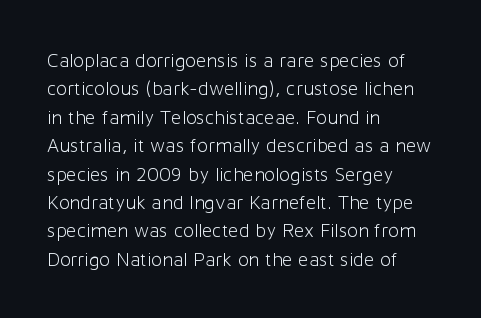
Q: Is the text bold? A: No.
Q: Is the text italic (slanted)? A: No, it is upright.
Q: Is the text underlined? A: No.
Q: How is the paragraph aligned? A: Left-aligned.
Q: Is the spacing between letters normal or unusually wide? A: Normal.
Q: Is the spacing between lines tight, normal or loose? A: Normal.
